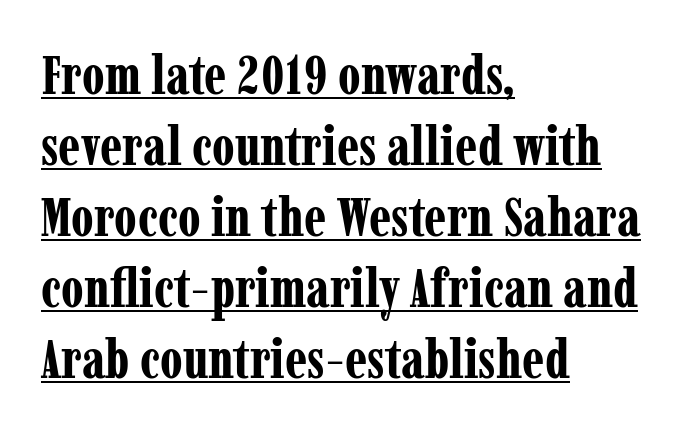
Q: Is the text bold? A: Yes.
Q: Is the text italic (slanted)? A: No, it is upright.
Q: Is the typeface a serif or a sans-serif typeface? A: Serif.
Q: Is the text underlined? A: Yes.
Q: How is the paragraph aligned? A: Left-aligned.
Q: Is the spacing between letters normal or unusually wide? A: Normal.
Q: Is the spacing between lines tight, normal or loose? A: Normal.
Q: Width (condensed, normal, or wide)? A: Condensed.
Q: Stroke contrast? A: Low.
Q: x-height? A: Medium.
Q: Monospaced? A: No.
